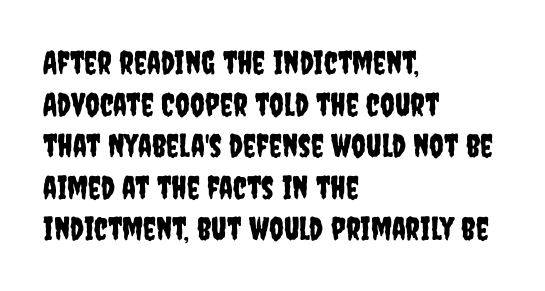
{"serif": "no", "italic": "no", "width": "condensed", "stroke_contrast": "low", "x_height": "large", "monospaced": "no", "underline": "no", "align": "left", "line_spacing": "normal", "line_spacing_ratio": 1.3, "letter_spacing": "normal", "letter_spacing_em": 0.0, "glyph_px": 32}
